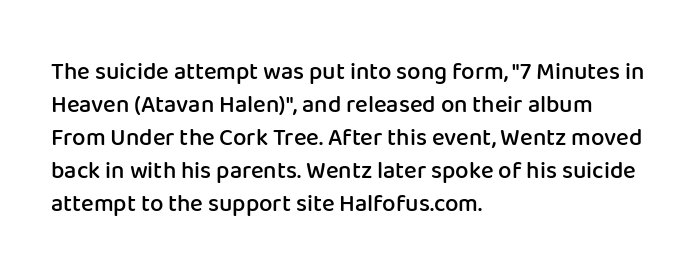
{"italic": "no", "bold": "semi", "underline": "no", "align": "left", "line_spacing": "normal", "line_spacing_ratio": 1.37, "letter_spacing": "normal", "letter_spacing_em": 0.0, "glyph_px": 24}
